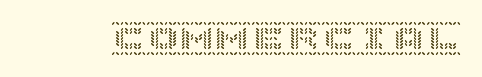
Q: Is the text italic (slanted)? A: No, it is upright.
Q: Is the text underlined? A: No.
Q: Is the spacing between letters normal or unusually wide? A: Normal.
Q: Width (condensed, normal, or wide)? A: Normal.
Q: x-height? A: Large.
